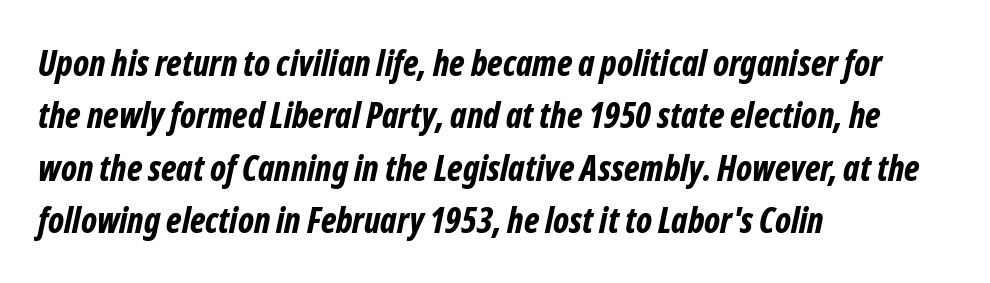
The image shows 35 px bold, condensed type, italic (leaning right); set left-aligned, normal line spacing (1.5x), normal letter spacing, not underlined; low stroke contrast and a medium x-height.
